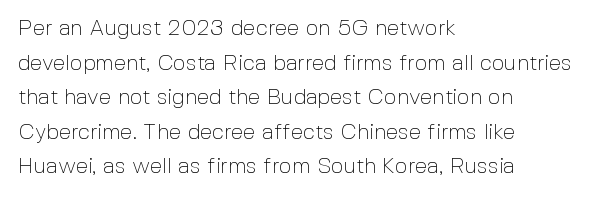
Q: Is the text bold? A: No.
Q: Is the text italic (slanted)? A: No, it is upright.
Q: Is the text underlined? A: No.
Q: How is the paragraph aligned? A: Left-aligned.
Q: Is the spacing between letters normal or unusually wide? A: Normal.
Q: Is the spacing between lines tight, normal or loose? A: Normal.
